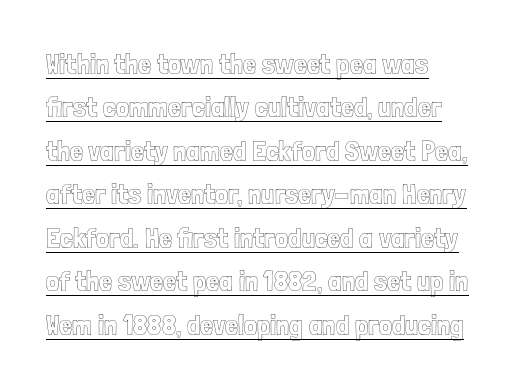
Q: Is the text italic (slanted)? A: No, it is upright.
Q: Is the text underlined? A: Yes.
Q: How is the paragraph aligned? A: Left-aligned.
Q: Is the spacing between letters normal or unusually wide? A: Normal.
Q: Is the spacing between lines tight, normal or loose? A: Normal.
Q: Width (condensed, normal, or wide)? A: Condensed.
Q: x-height? A: Medium.
Q: Monospaced? A: No.
